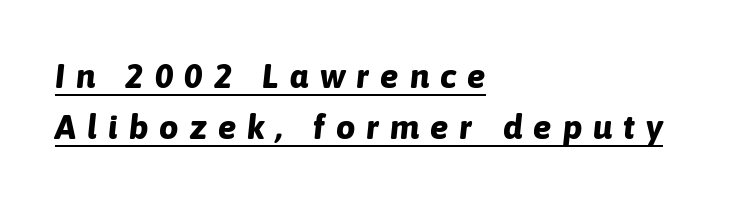
The image shows 34 px bold type, italic (leaning right); set left-aligned, normal line spacing (1.5x), unusually wide letter spacing (+0.33 em), underlined; low stroke contrast and a medium x-height.
